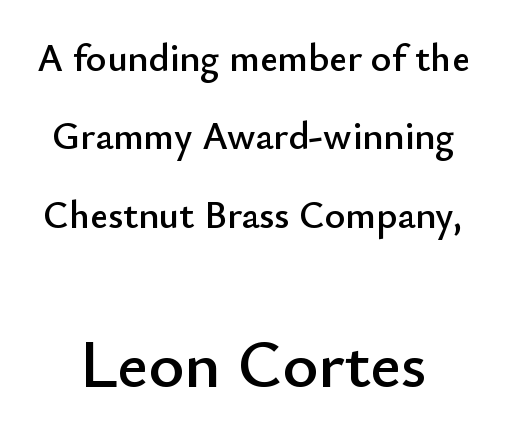
Q: Is the text italic (slanted)? A: No, it is upright.
Q: Is the typeface a serif or a sans-serif typeface? A: Sans-serif.
Q: Is the text underlined? A: No.
Q: Is the spacing between letters normal or unusually wide? A: Normal.
Q: Is the spacing between lines tight, normal or loose? A: Loose.
Q: Which block of text is set in a larger size, the first (top) or the second (bottom)? A: The second (bottom) one.
Q: Width (condensed, normal, or wide)? A: Normal.
Q: Stroke contrast? A: Low.
Q: x-height? A: Small.
Q: Monospaced? A: No.
